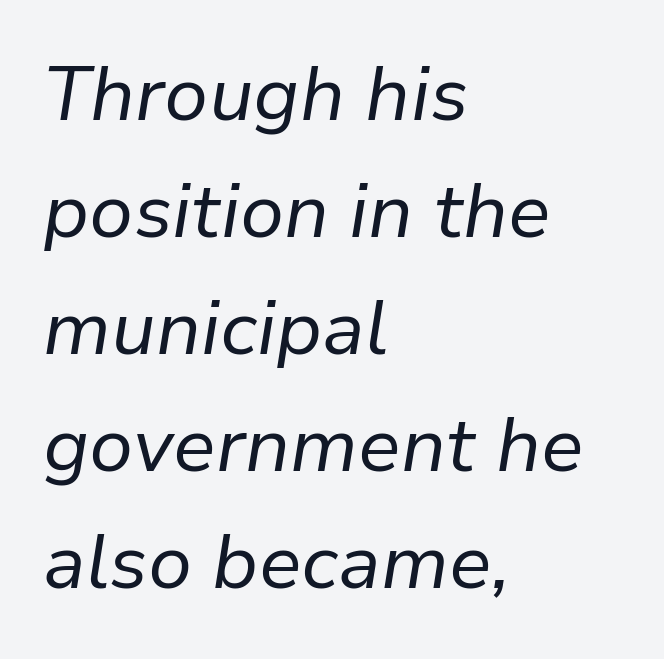
Q: Is the text bold? A: No.
Q: Is the text italic (slanted)? A: Yes, it leans right by about 9 degrees.
Q: Is the text underlined? A: No.
Q: How is the paragraph aligned? A: Left-aligned.
Q: Is the spacing between letters normal or unusually wide? A: Normal.
Q: Is the spacing between lines tight, normal or loose? A: Normal.
Q: Width (condensed, normal, or wide)? A: Normal.
Q: Stroke contrast? A: Low.
Q: x-height? A: Medium.
Q: Monospaced? A: No.
